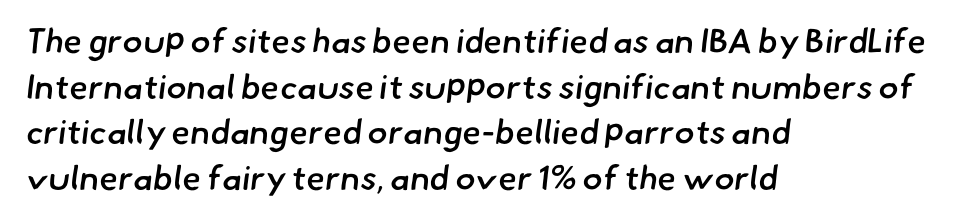
The image shows 34 px semibold sans-serif type; set left-aligned, normal line spacing (1.34x), normal letter spacing, not underlined; low stroke contrast and a small x-height.
